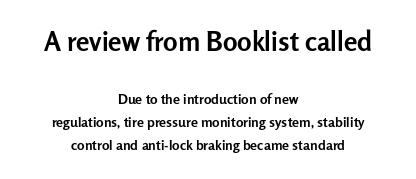
Q: Is the text bold? A: Yes.
Q: Is the text italic (slanted)? A: No, it is upright.
Q: Is the text underlined? A: No.
Q: How is the paragraph aligned? A: Centered.
Q: Is the spacing between letters normal or unusually wide? A: Normal.
Q: Is the spacing between lines tight, normal or loose? A: Normal.
Q: Which block of text is set in a larger size, the first (top) or the second (bottom)? A: The first (top) one.
